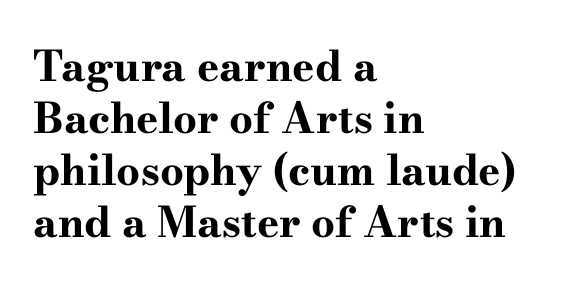
{"serif": "yes", "italic": "no", "bold": "yes", "weight": "bold", "width": "wide", "stroke_contrast": "high", "x_height": "small", "monospaced": "no", "underline": "no", "align": "left", "line_spacing_ratio": 1.24, "letter_spacing": "normal", "letter_spacing_em": 0.0, "glyph_px": 42}
